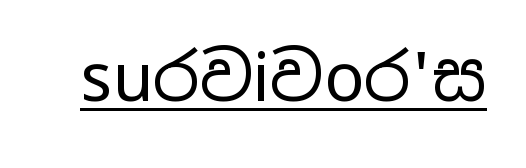
{"serif": "no", "italic": "no", "bold": "no", "weight": "regular", "width": "wide", "stroke_contrast": "low", "x_height": "medium", "monospaced": "no", "underline": "yes", "letter_spacing": "normal", "letter_spacing_em": 0.0, "glyph_px": 66}
